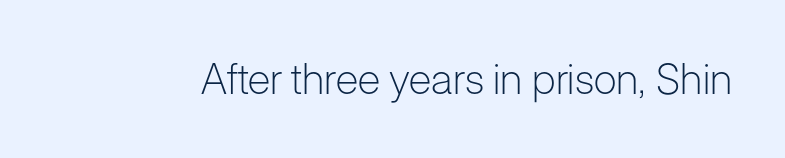
{"serif": "no", "italic": "no", "bold": "no", "weight": "light", "width": "normal", "stroke_contrast": "low", "x_height": "medium", "monospaced": "no", "underline": "no", "letter_spacing": "normal", "letter_spacing_em": 0.0, "glyph_px": 42}
